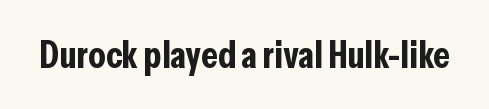
The image shows 38 px bold, condensed sans-serif type, upright; set normal letter spacing, not underlined; low stroke contrast and a medium x-height.
